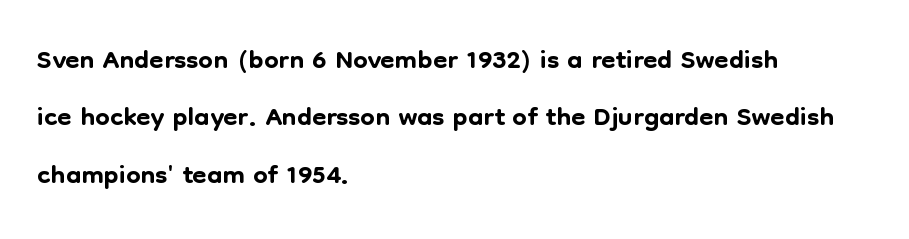
{"serif": "no", "italic": "no", "width": "normal", "stroke_contrast": "low", "x_height": "medium", "monospaced": "no", "underline": "no", "align": "left", "line_spacing": "normal", "line_spacing_ratio": 1.4, "letter_spacing": "normal", "letter_spacing_em": 0.0, "glyph_px": 41}
